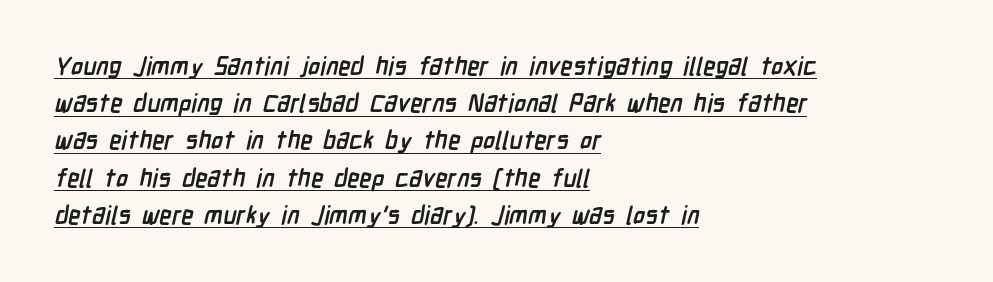
Q: Is the text bold? A: Yes.
Q: Is the text underlined? A: Yes.
Q: How is the paragraph aligned? A: Left-aligned.
Q: Is the spacing between letters normal or unusually wide? A: Normal.
Q: Is the spacing between lines tight, normal or loose? A: Normal.
